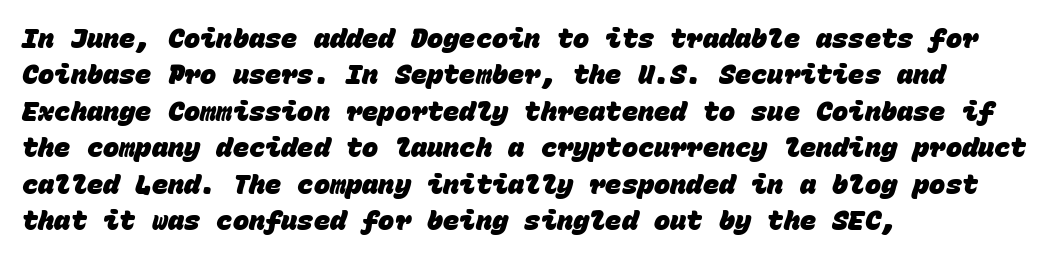
Q: Is the text bold? A: Yes.
Q: Is the text underlined? A: No.
Q: How is the paragraph aligned? A: Left-aligned.
Q: Is the spacing between letters normal or unusually wide? A: Normal.
Q: Is the spacing between lines tight, normal or loose? A: Normal.
